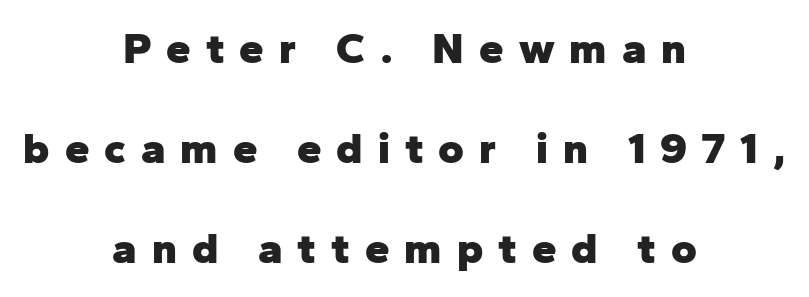
Q: Is the text bold? A: Yes.
Q: Is the text italic (slanted)? A: No, it is upright.
Q: Is the typeface a serif or a sans-serif typeface? A: Sans-serif.
Q: Is the text underlined? A: No.
Q: How is the paragraph aligned? A: Centered.
Q: Is the spacing between letters normal or unusually wide? A: Unusually wide.
Q: Is the spacing between lines tight, normal or loose? A: Loose.
Q: Width (condensed, normal, or wide)? A: Normal.
Q: Stroke contrast? A: Low.
Q: x-height? A: Medium.
Q: Monospaced? A: No.
